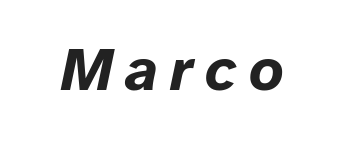
The image shows 60 px bold type, italic (leaning right); set unusually wide letter spacing (+0.2 em), not underlined; low stroke contrast and a medium x-height.
